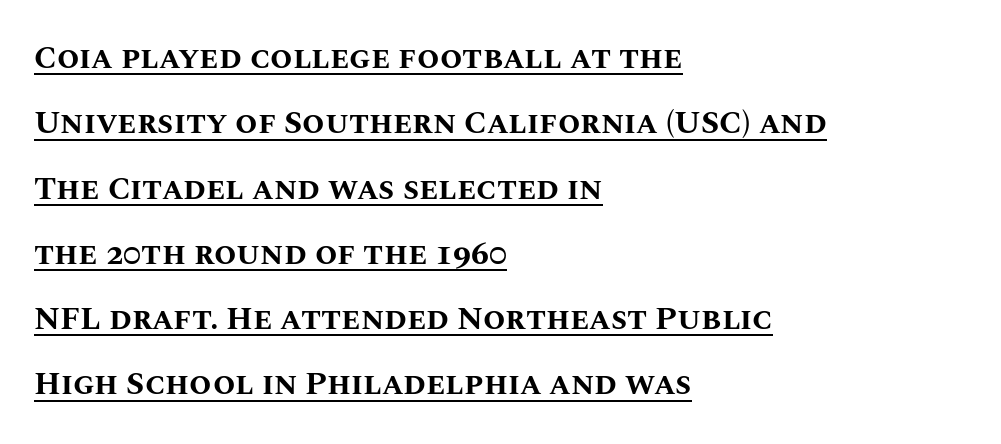
The image shows 32 px bold type, upright; set left-aligned, loose line spacing (2.04x), normal letter spacing, underlined; medium stroke contrast and a large x-height.
